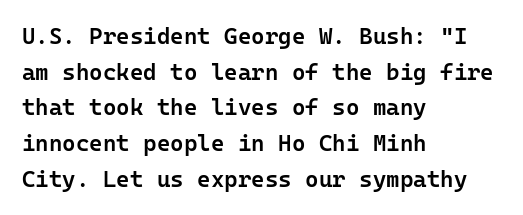
Notice how the passage keeps a crisp vertical edge on the left only. You could call the tracking neutral — neither tight nor loose. Compared with an ordinary text face, these strokes are moderately heavier — a semibold. No italicization has been applied; the sample stays upright.
